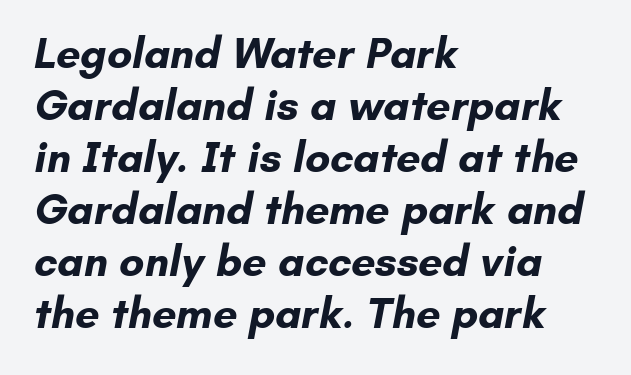
Q: Is the text bold? A: Yes.
Q: Is the typeface a serif or a sans-serif typeface? A: Sans-serif.
Q: Is the text underlined? A: No.
Q: How is the paragraph aligned? A: Left-aligned.
Q: Is the spacing between letters normal or unusually wide? A: Normal.
Q: Width (condensed, normal, or wide)? A: Normal.
Q: Stroke contrast? A: Low.
Q: x-height? A: Small.
Q: Monospaced? A: No.
